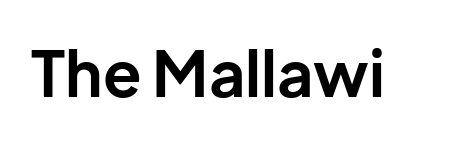
{"serif": "no", "italic": "no", "bold": "yes", "weight": "bold", "width": "normal", "stroke_contrast": "low", "x_height": "medium", "monospaced": "no", "underline": "no", "letter_spacing": "normal", "letter_spacing_em": 0.0, "glyph_px": 63}
